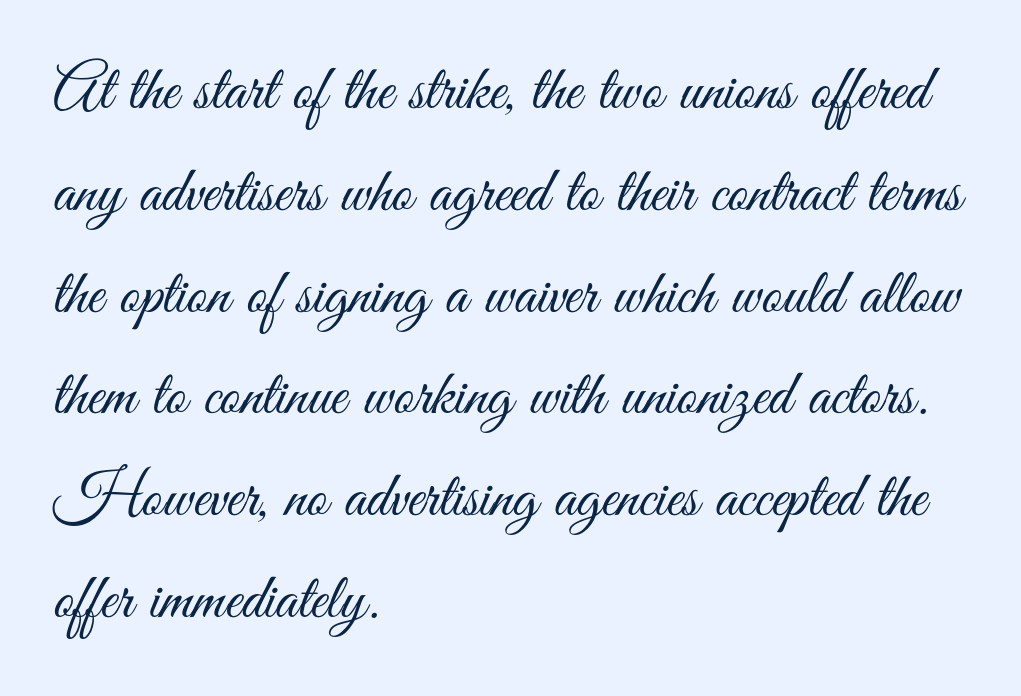
{"serif": "no", "bold": "no", "weight": "light", "width": "condensed", "stroke_contrast": "medium", "x_height": "small", "monospaced": "no", "underline": "no", "align": "left", "line_spacing": "normal", "line_spacing_ratio": 1.59, "letter_spacing": "normal", "letter_spacing_em": 0.0, "glyph_px": 64}
